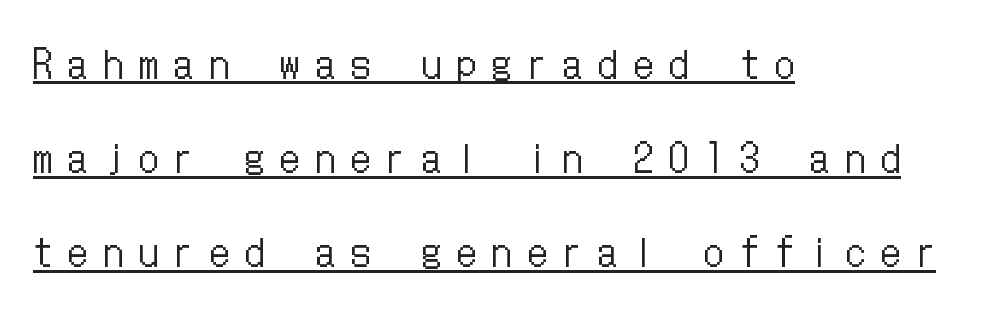
The image shows 38 px regular-weight, condensed type, upright; set left-aligned, loose line spacing (2.48x), unusually wide letter spacing (+0.43 em), underlined; low stroke contrast and a medium x-height.
